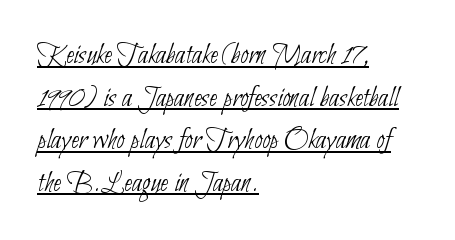
Q: Is the text bold? A: No.
Q: Is the typeface a serif or a sans-serif typeface? A: Sans-serif.
Q: Is the text underlined? A: Yes.
Q: How is the paragraph aligned? A: Left-aligned.
Q: Is the spacing between letters normal or unusually wide? A: Normal.
Q: Is the spacing between lines tight, normal or loose? A: Normal.
Q: Width (condensed, normal, or wide)? A: Condensed.
Q: Stroke contrast? A: Low.
Q: x-height? A: Small.
Q: Monospaced? A: No.
